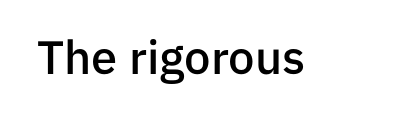
{"serif": "no", "italic": "no", "bold": "semi", "weight": "semibold", "width": "normal", "stroke_contrast": "low", "x_height": "medium", "monospaced": "no", "underline": "no", "letter_spacing": "normal", "letter_spacing_em": 0.0, "glyph_px": 47}
